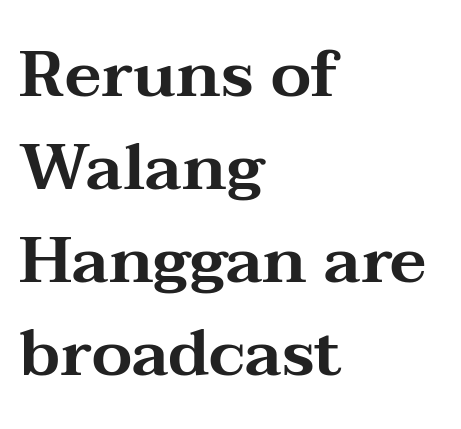
The image shows 65 px wide serif type, upright; set left-aligned, normal line spacing (1.43x), normal letter spacing, not underlined; medium stroke contrast and a medium x-height.
